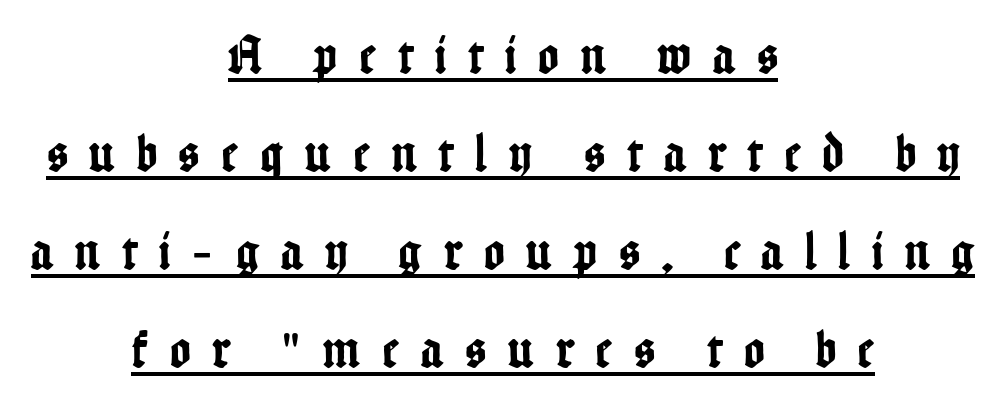
The image shows 55 px condensed sans-serif type, upright; set centered, line spacing 1.78x, unusually wide letter spacing (+0.4 em), underlined; low stroke contrast and a medium x-height.
